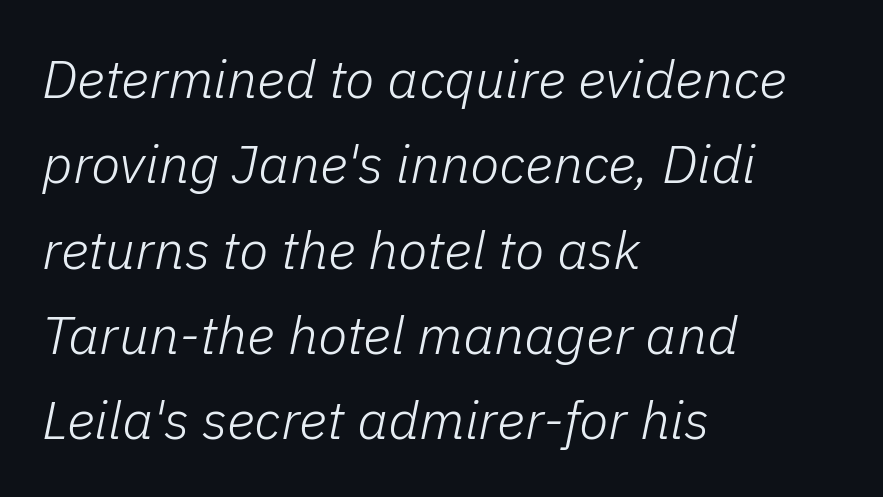
The image shows 54 px light type, italic (leaning right); set left-aligned, normal line spacing (1.58x), normal letter spacing, not underlined; low stroke contrast and a medium x-height.
